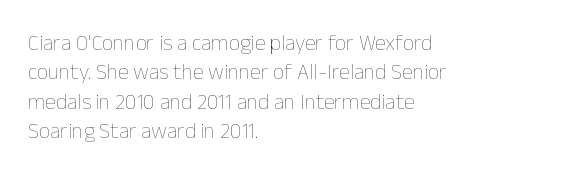
Bare-footed words on every line. Every stem runs plumb, perpendicular to the baseline. The typesetting does not lean heavy: it is not bold. Tracking value appears to be zero — textbook default spacing. The vertical gap from one line to the next is medium.
